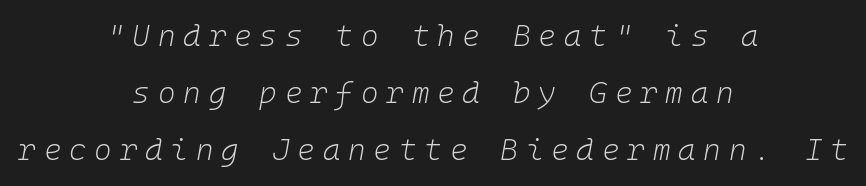
The image shows 30 px light type, italic (leaning right), monospaced; set centered, loose line spacing (1.9x), unusually wide letter spacing (+0.26 em), not underlined; low stroke contrast and a medium x-height.
